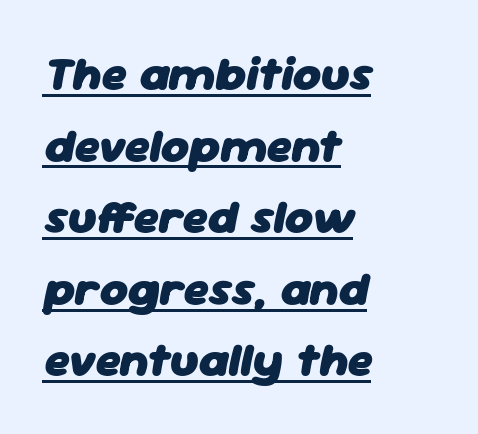
Q: Is the text bold? A: Yes.
Q: Is the text italic (slanted)? A: Yes, it leans right by about 11 degrees.
Q: Is the text underlined? A: Yes.
Q: How is the paragraph aligned? A: Left-aligned.
Q: Is the spacing between letters normal or unusually wide? A: Normal.
Q: Is the spacing between lines tight, normal or loose? A: Normal.
Q: Width (condensed, normal, or wide)? A: Normal.
Q: Stroke contrast? A: Low.
Q: x-height? A: Medium.
Q: Monospaced? A: No.
